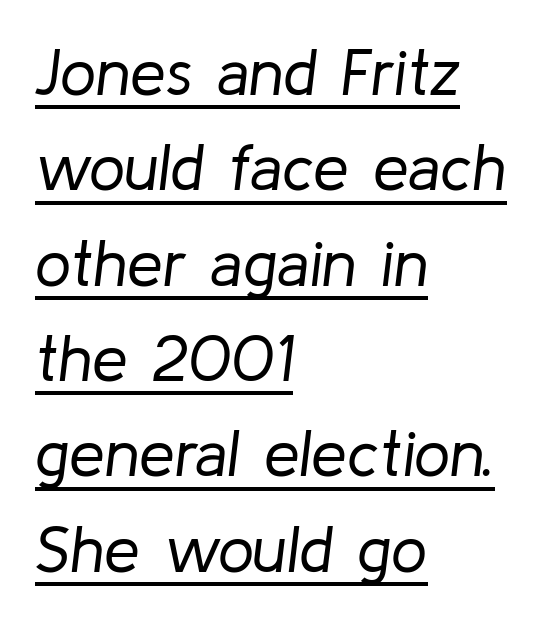
The letterforms sit at book weight or below. A typesetter would call this proportional, since set widths differ per character. If you drew a ruler down the left edge, every line would touch it. Is there much room between lines? A standard amount, neither cramped nor airy. In terms of letterspacing, this is plain default setting. An italicized treatment has been applied to the whole sample.
